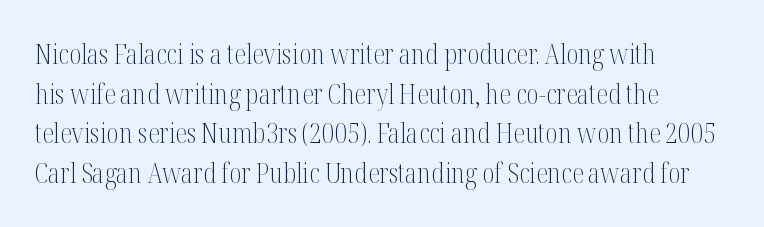
{"italic": "no", "bold": "no", "underline": "no", "align": "left", "line_spacing": "normal", "line_spacing_ratio": 1.47, "letter_spacing": "normal", "letter_spacing_em": 0.0, "glyph_px": 27}
